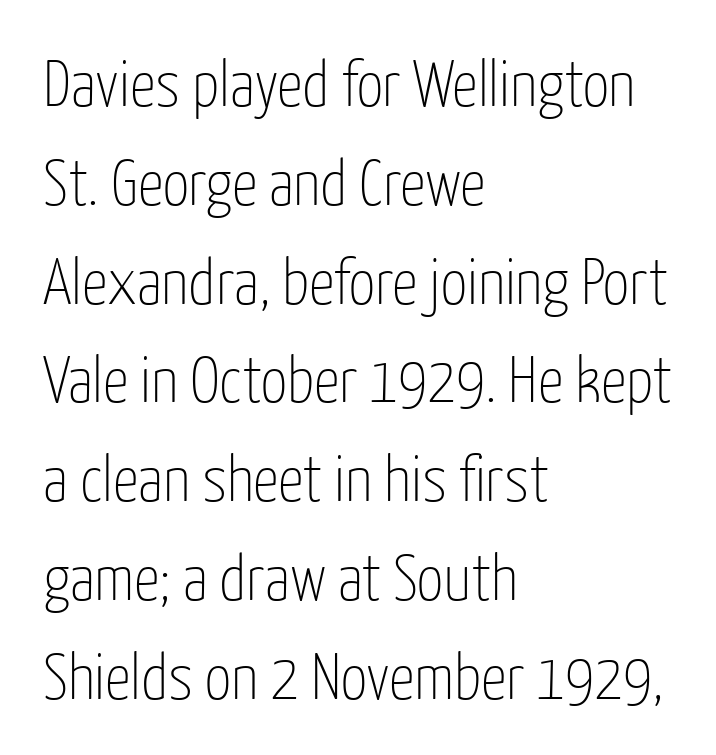
{"serif": "no", "italic": "no", "bold": "no", "weight": "thin", "width": "condensed", "stroke_contrast": "low", "x_height": "medium", "monospaced": "no", "underline": "no", "align": "left", "line_spacing": "normal", "line_spacing_ratio": 1.52, "letter_spacing": "normal", "letter_spacing_em": 0.0, "glyph_px": 65}
